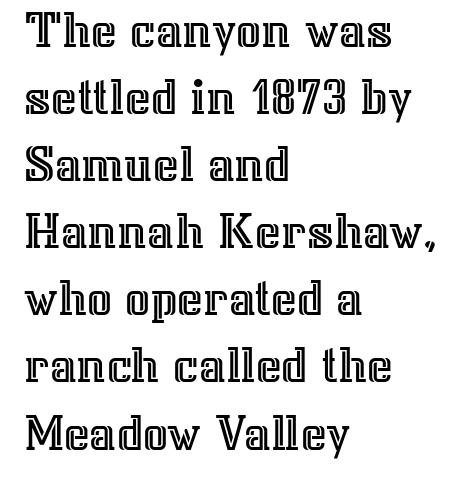
The image shows 55 px text type, upright; set left-aligned, line spacing 1.22x, normal letter spacing, not underlined; a medium x-height.
